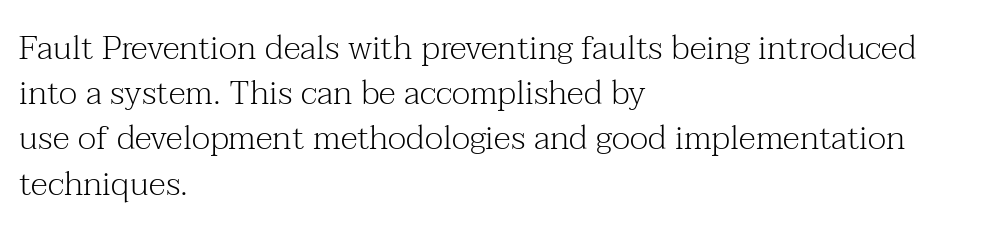
The image shows 34 px light serif type, upright; set left-aligned, normal line spacing (1.33x), normal letter spacing, not underlined; medium stroke contrast and a medium x-height.
